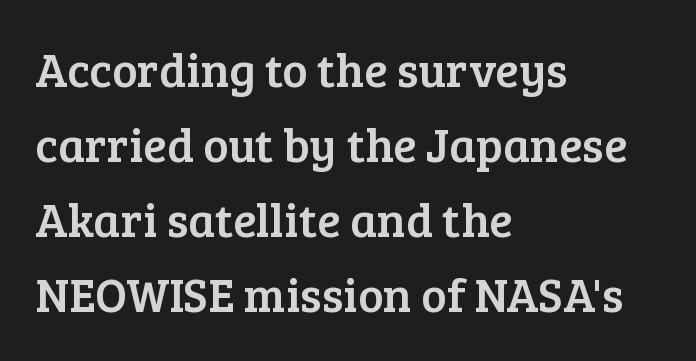
{"serif": "yes", "italic": "no", "width": "normal", "stroke_contrast": "low", "x_height": "medium", "monospaced": "no", "underline": "no", "align": "left", "line_spacing": "normal", "line_spacing_ratio": 1.56, "letter_spacing": "normal", "letter_spacing_em": 0.0, "glyph_px": 48}
